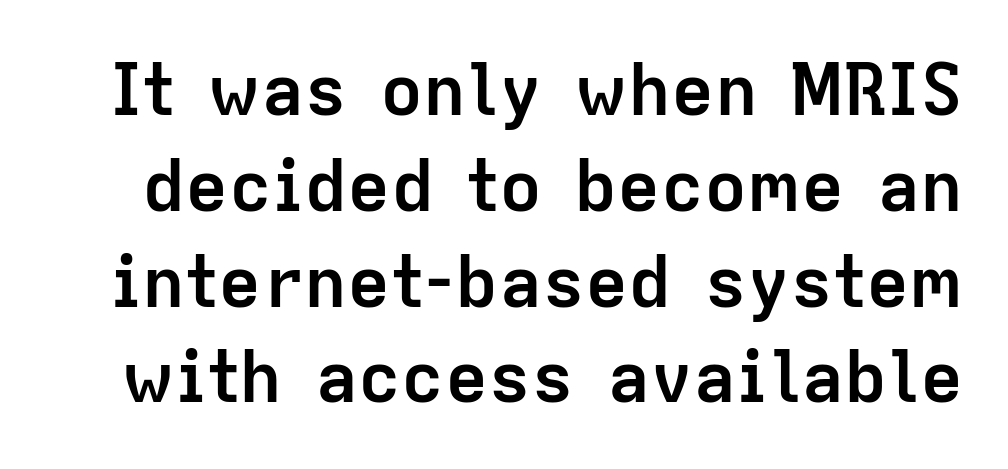
There is no visible air inserted between adjacent glyphs. A sans-serif font was chosen for this passage. Letters rest on an invisible, unmarked baseline. Each glyph is drawn with heavy, bold strokes. Line spacing here is normal.
